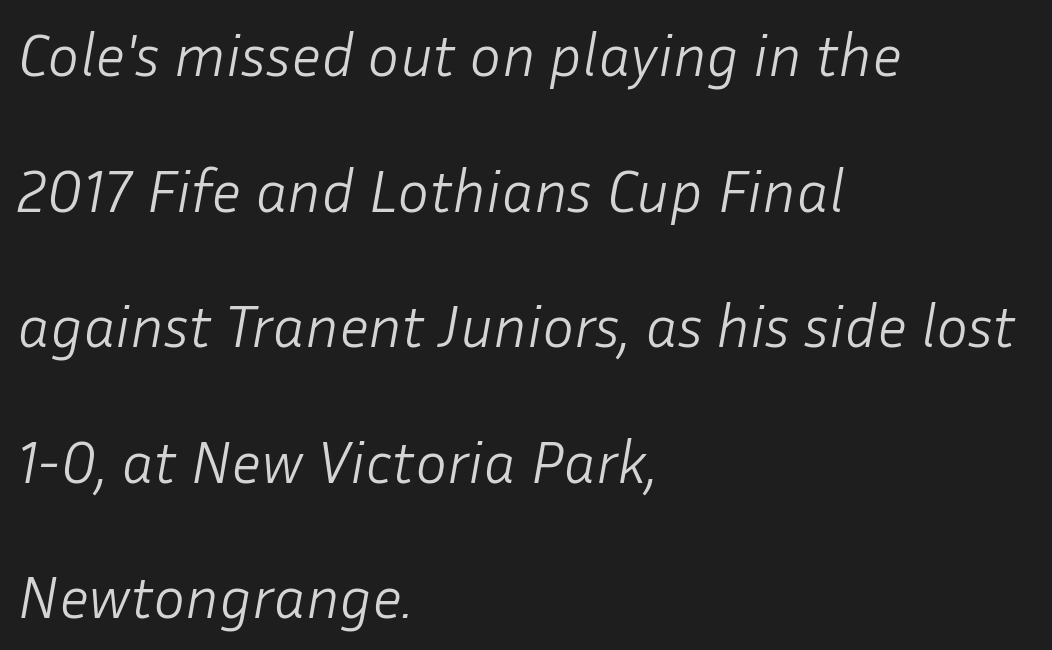
Q: Is the text bold? A: No.
Q: Is the text italic (slanted)? A: Yes, it leans right by about 10 degrees.
Q: Is the text underlined? A: No.
Q: How is the paragraph aligned? A: Left-aligned.
Q: Is the spacing between letters normal or unusually wide? A: Normal.
Q: Is the spacing between lines tight, normal or loose? A: Loose.
Q: Width (condensed, normal, or wide)? A: Normal.
Q: Stroke contrast? A: Low.
Q: x-height? A: Medium.
Q: Monospaced? A: No.
